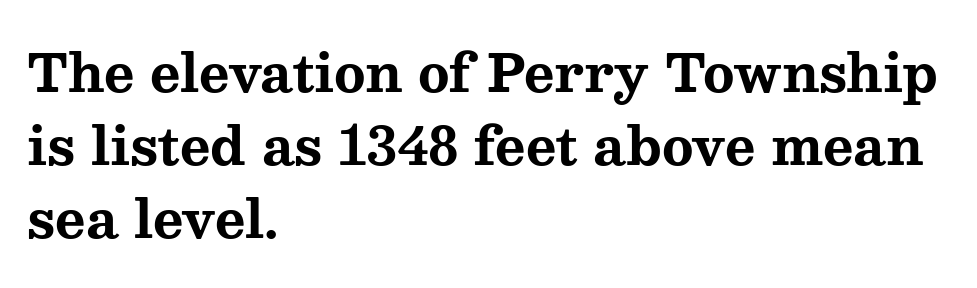
The letterforms sit shoulder to shoulder at normal distance. Visually the block forms a straight wall on the left and a jagged coastline on the right. Baseline-to-baseline distance is the conventional proportion of letter height. Quick note: underline off. Heavy-handed strokes throughout: this text is bold.
